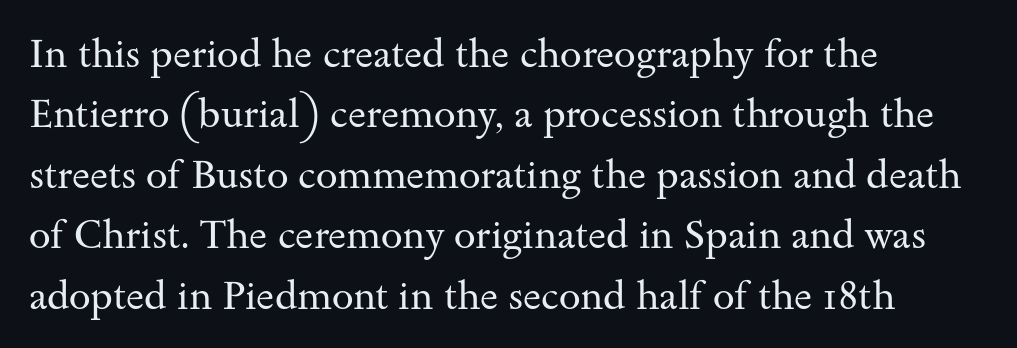
Ordinary non-slanted type is in use. Note the varied advance widths — an 'i' is clearly narrower than an 'm'. A bare baseline throughout the passage. These lines stack with their left ends in a neat column. The font sits on the lighter half of the weight spectrum, regular included.
